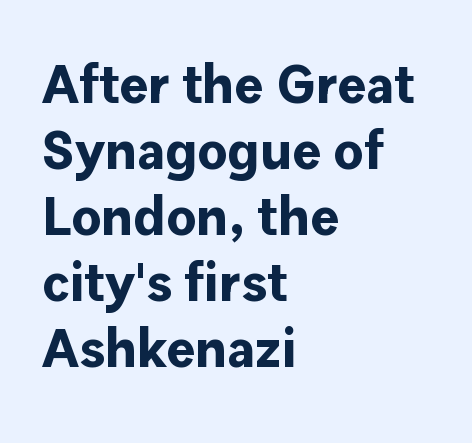
Does the copy run flush right? No — it runs flush left. Compared with typical body copy, the letter spacing here is the same. Here the designer chose a conventional face with non-uniform glyph widths. Lines of text with bare space underneath.
